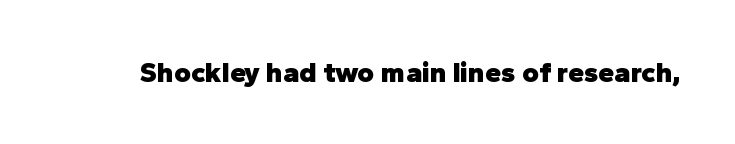
Q: Is the text bold? A: Yes.
Q: Is the text italic (slanted)? A: No, it is upright.
Q: Is the typeface a serif or a sans-serif typeface? A: Sans-serif.
Q: Is the text underlined? A: No.
Q: Is the spacing between letters normal or unusually wide? A: Normal.
Q: Width (condensed, normal, or wide)? A: Normal.
Q: Stroke contrast? A: Low.
Q: x-height? A: Medium.
Q: Monospaced? A: No.
